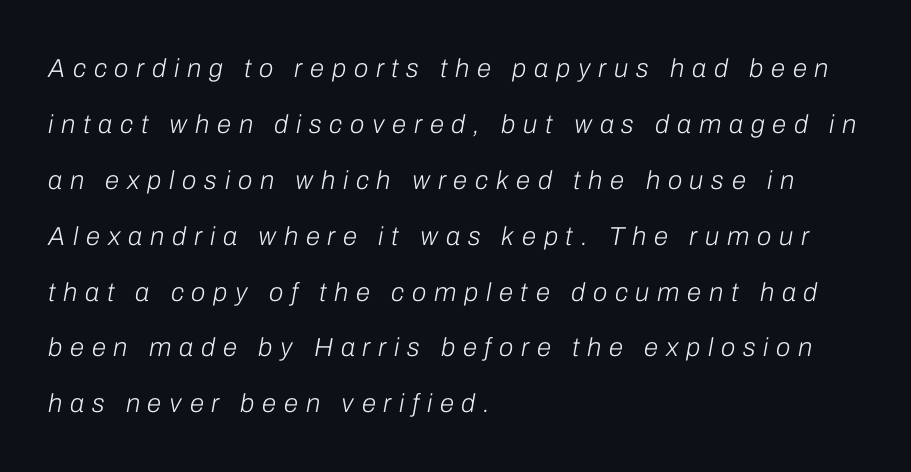
{"italic": "yes", "lean": "right", "slant_degrees": 10, "bold": "no", "underline": "no", "align": "left", "line_spacing": "loose", "line_spacing_ratio": 2.15, "letter_spacing": "wide", "letter_spacing_em": 0.3, "glyph_px": 26}
